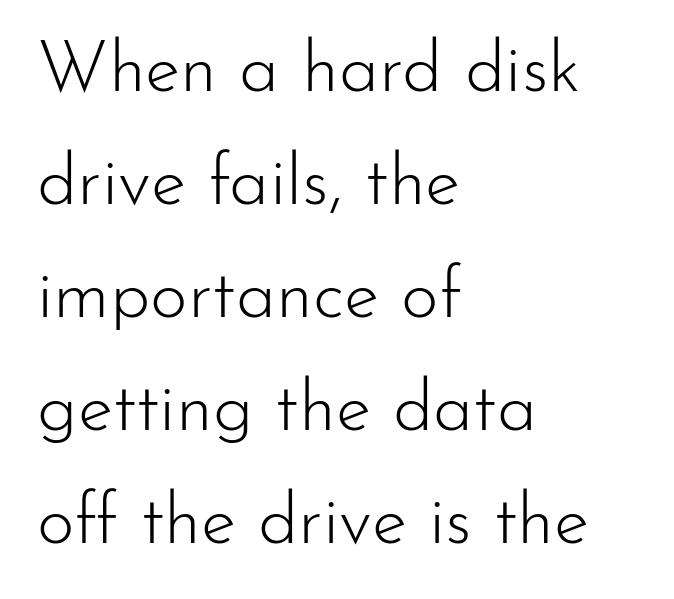
{"serif": "no", "italic": "no", "bold": "no", "weight": "light", "width": "normal", "stroke_contrast": "low", "x_height": "small", "monospaced": "no", "underline": "no", "align": "left", "line_spacing": "normal", "line_spacing_ratio": 1.57, "letter_spacing": "normal", "letter_spacing_em": 0.0, "glyph_px": 72}
